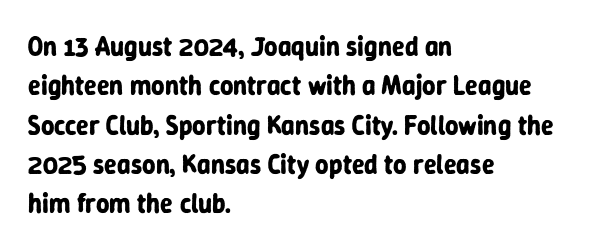
Typeset ragged right — the left edge is the straight one. The passage shown is not underscored anywhere. The lettering stays uniformly vertical, giving the passage a roman look. Short note: letters normally spaced.
